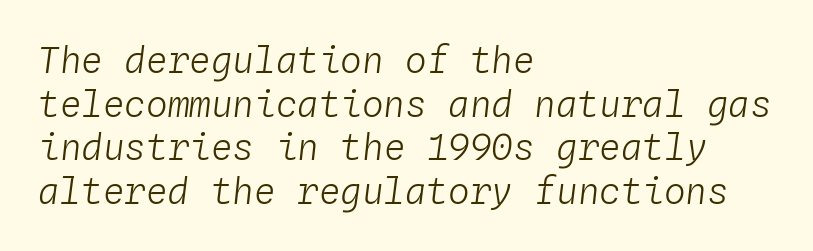
A quiet, ordinary-to-light weight characterises the typeface. The face used here is rendered with its standard letterfit. Slant detected: the letters are inclined. The compositor pushed each line to the left boundary. Check under the words: just untouched page. A typesetter would call this monospace, since all characters share one set width.
